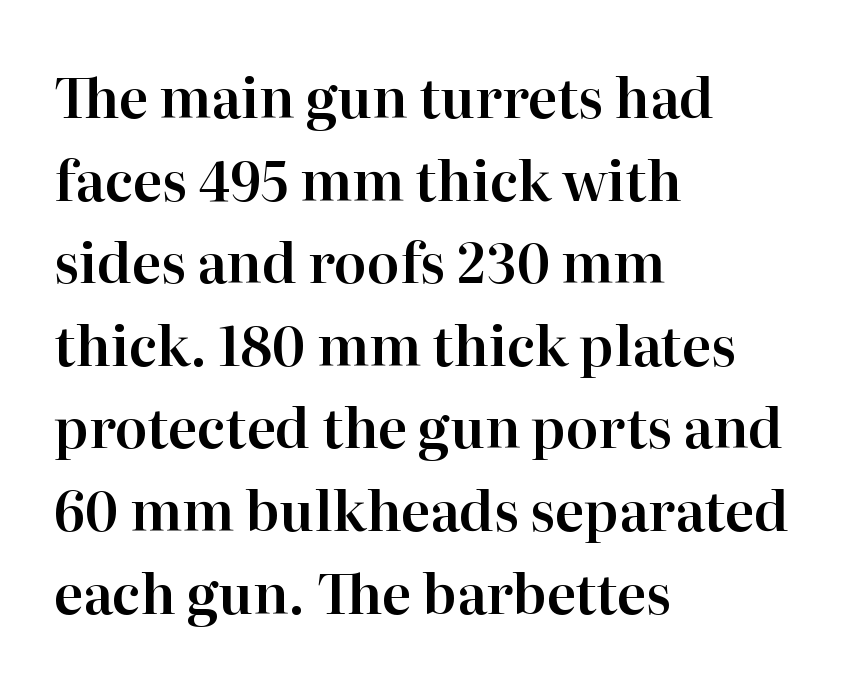
{"serif": "yes", "italic": "no", "width": "normal", "stroke_contrast": "high", "x_height": "medium", "monospaced": "no", "underline": "no", "align": "left", "line_spacing": "normal", "line_spacing_ratio": 1.53, "letter_spacing": "normal", "letter_spacing_em": 0.0, "glyph_px": 54}
